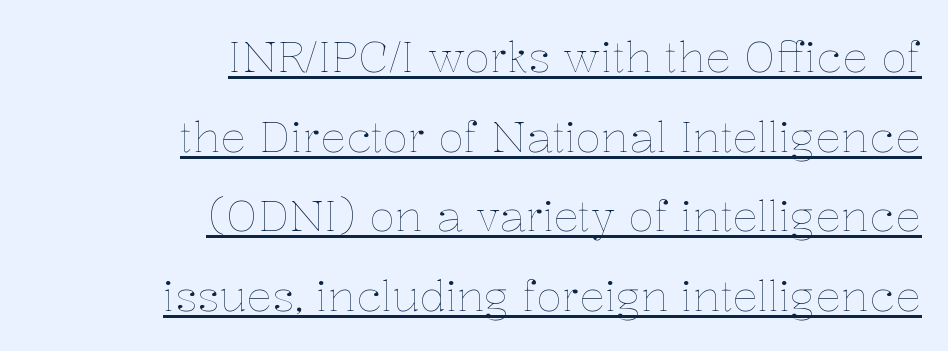
No extra tracking has been applied to these lines. It's the straight-up-and-down kind of type. Proportional: the letters do not fall into vertical columns. A light-to-regular cut is what we see here.
